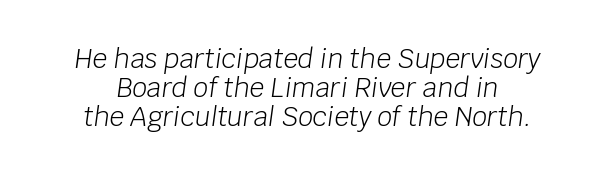
Q: Is the text bold? A: No.
Q: Is the text italic (slanted)? A: Yes, it leans right by about 8 degrees.
Q: Is the text underlined? A: No.
Q: How is the paragraph aligned? A: Centered.
Q: Is the spacing between letters normal or unusually wide? A: Normal.
Q: Is the spacing between lines tight, normal or loose? A: Tight.
